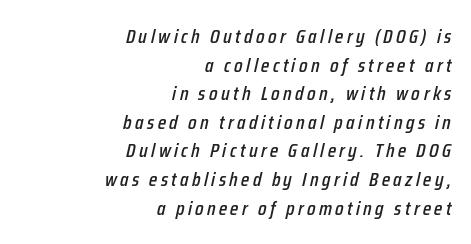
Q: Is the text italic (slanted)? A: Yes, it leans right by about 12 degrees.
Q: Is the text underlined? A: No.
Q: How is the paragraph aligned? A: Right-aligned.
Q: Is the spacing between lines tight, normal or loose? A: Normal.
